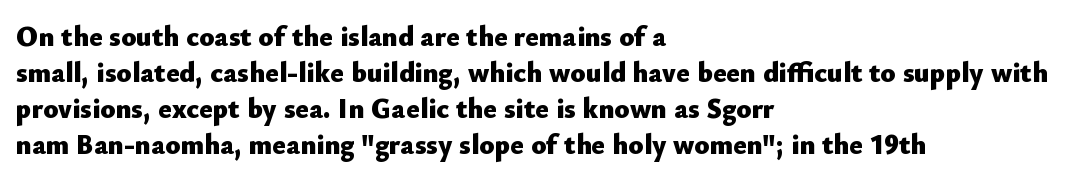
Which margin do the lines hug? The left one — the right edge is uneven. Letters rest on an invisible, unmarked baseline. The rendering keeps characters at their native spacing. The glyphs in this specimen are sans serif.
